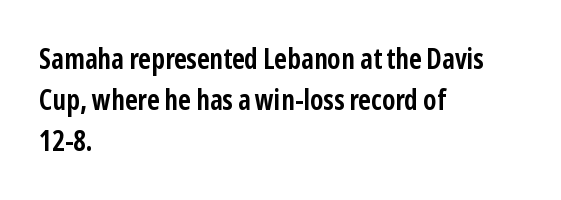
{"serif": "no", "italic": "no", "bold": "yes", "weight": "semibold", "width": "condensed", "stroke_contrast": "low", "x_height": "medium", "monospaced": "no", "underline": "no", "align": "left", "line_spacing": "normal", "line_spacing_ratio": 1.47, "letter_spacing": "normal", "letter_spacing_em": 0.0, "glyph_px": 28}
